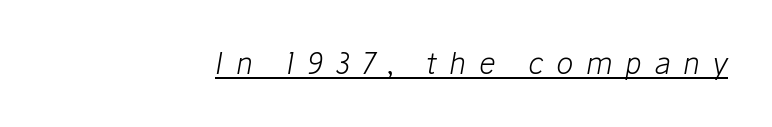
The image shows 29 px light type, italic (leaning right); set unusually wide letter spacing (+0.43 em), underlined; low stroke contrast and a medium x-height.
